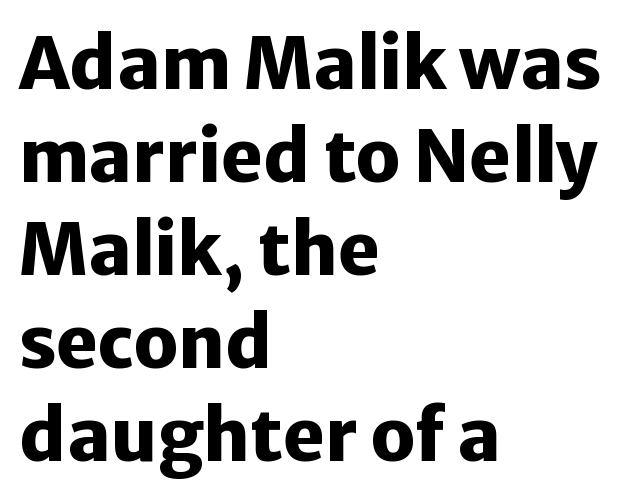
The image shows 71 px heavy sans-serif type, upright; set left-aligned, normal line spacing (1.31x), normal letter spacing, not underlined; low stroke contrast and a medium x-height.
